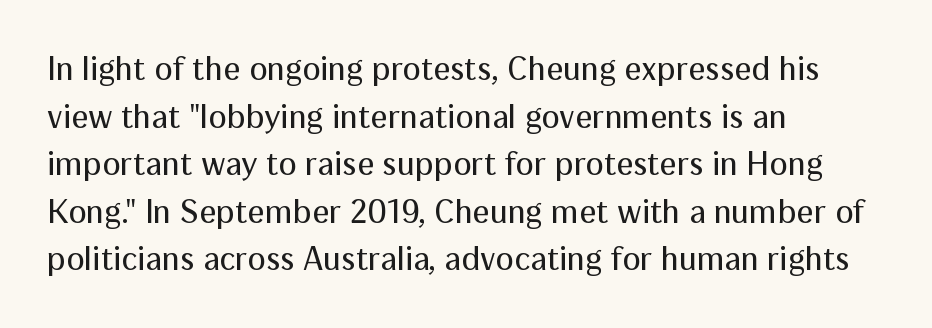
Q: Is the text bold? A: No.
Q: Is the text italic (slanted)? A: No, it is upright.
Q: Is the typeface a serif or a sans-serif typeface? A: Sans-serif.
Q: Is the text underlined? A: No.
Q: How is the paragraph aligned? A: Left-aligned.
Q: Is the spacing between letters normal or unusually wide? A: Normal.
Q: Is the spacing between lines tight, normal or loose? A: Normal.
Q: Width (condensed, normal, or wide)? A: Normal.
Q: Stroke contrast? A: Medium.
Q: x-height? A: Medium.
Q: Monospaced? A: No.
